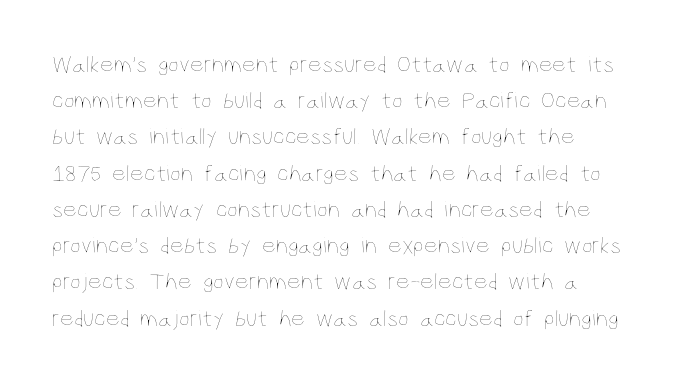
Students, note that the glyphs here touch the page at normal intervals. Notice how the stems are strictly vertical — no italics here. This reads as an unemphasized weight, regular at the heaviest. In terms of leading, this rendering sits right in the middle. The string is rendered with underlining switched off.
